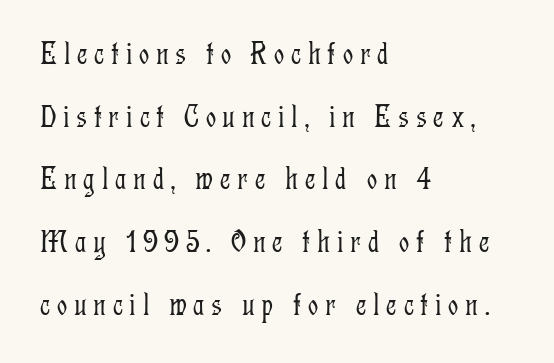
{"serif": "yes", "italic": "no", "bold": "no", "weight": "light", "width": "condensed", "stroke_contrast": "low", "x_height": "medium", "monospaced": "no", "underline": "no", "align": "left", "line_spacing": "loose", "line_spacing_ratio": 1.96, "letter_spacing": "wide", "letter_spacing_em": 0.21, "glyph_px": 32}
